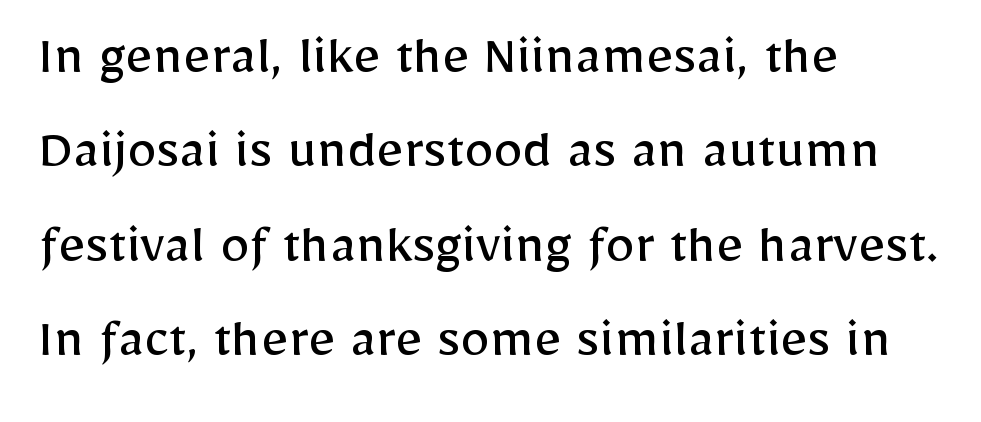
The image shows 59 px regular-weight sans-serif type, upright; set left-aligned, normal line spacing (1.6x), normal letter spacing, not underlined; low stroke contrast and a medium x-height.
